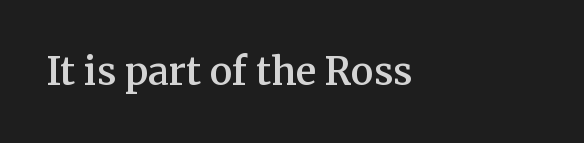
Q: Is the text bold? A: Semi-bold.
Q: Is the text italic (slanted)? A: No, it is upright.
Q: Is the typeface a serif or a sans-serif typeface? A: Serif.
Q: Is the text underlined? A: No.
Q: How is the paragraph aligned? A: Left-aligned.
Q: Is the spacing between letters normal or unusually wide? A: Normal.
Q: Width (condensed, normal, or wide)? A: Normal.
Q: Stroke contrast? A: Medium.
Q: x-height? A: Medium.
Q: Monospaced? A: No.
